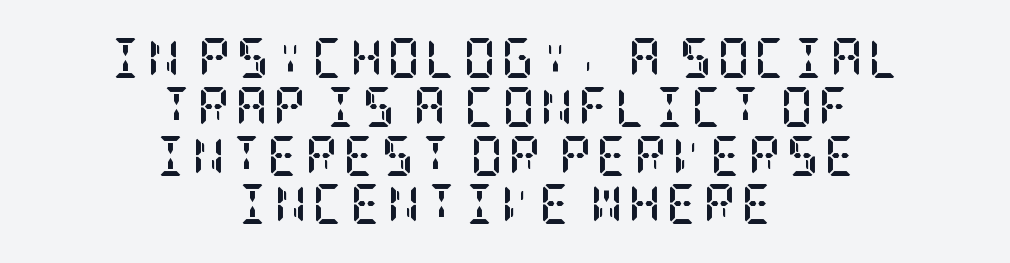
{"serif": "yes", "italic": "no", "bold": "yes", "weight": "semibold", "width": "condensed", "stroke_contrast": "low", "x_height": "large", "underline": "no", "align": "center", "line_spacing_ratio": 1.22, "glyph_px": 40}
